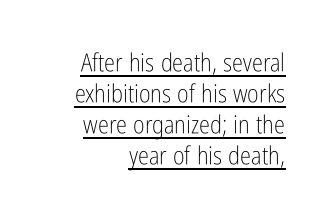
{"italic": "no", "bold": "no", "underline": "yes", "align": "right", "line_spacing_ratio": 1.24, "letter_spacing": "normal", "letter_spacing_em": 0.0, "glyph_px": 25}
